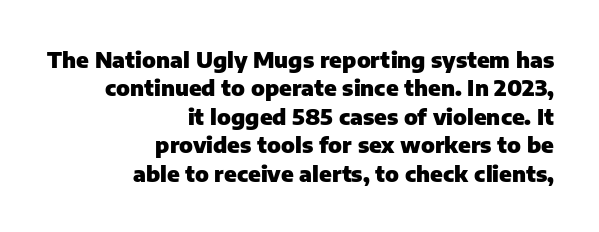
Q: Is the text bold? A: Yes.
Q: Is the text italic (slanted)? A: No, it is upright.
Q: Is the text underlined? A: No.
Q: How is the paragraph aligned? A: Right-aligned.
Q: Is the spacing between letters normal or unusually wide? A: Normal.
Q: Is the spacing between lines tight, normal or loose? A: Normal.
